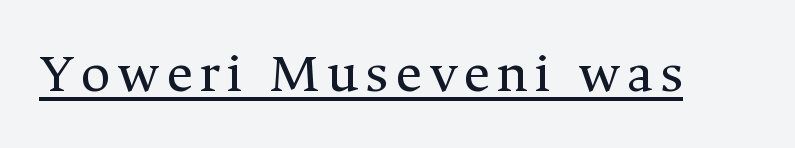
The image shows 57 px regular-weight serif type, upright; set underlined; medium stroke contrast and a medium x-height.
